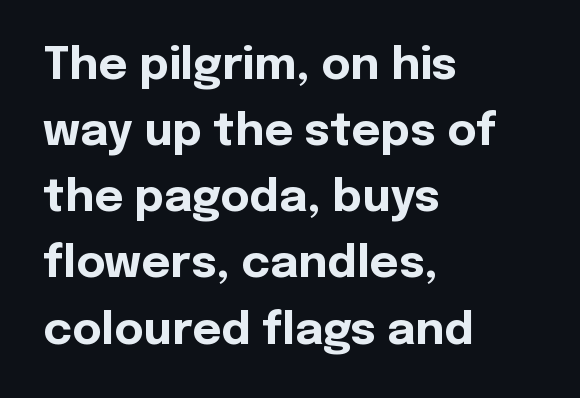
{"serif": "no", "italic": "no", "bold": "yes", "weight": "bold", "width": "normal", "x_height": "medium", "monospaced": "no", "underline": "no", "align": "left", "line_spacing": "normal", "line_spacing_ratio": 1.47, "letter_spacing": "normal", "letter_spacing_em": 0.0, "glyph_px": 45}
